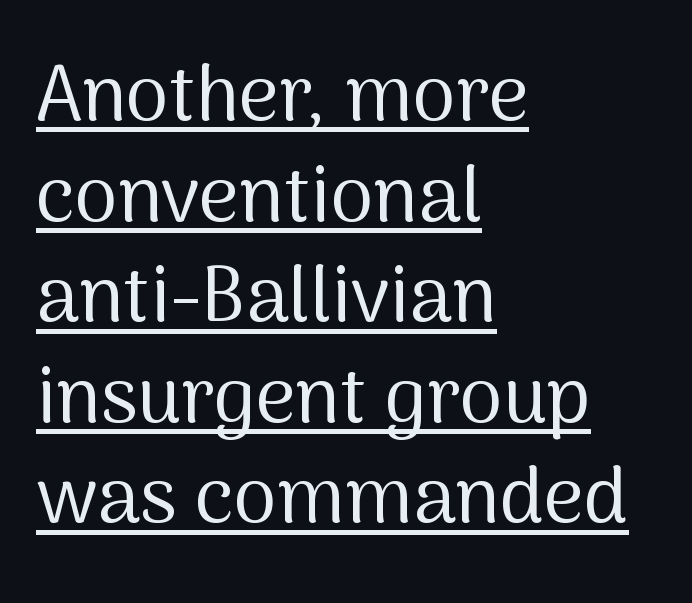
The letters advance in unequal steps, a hallmark of proportional type. Weight: in the light-to-regular range. Designer's note — italics off, roman on. Leading: standard.
